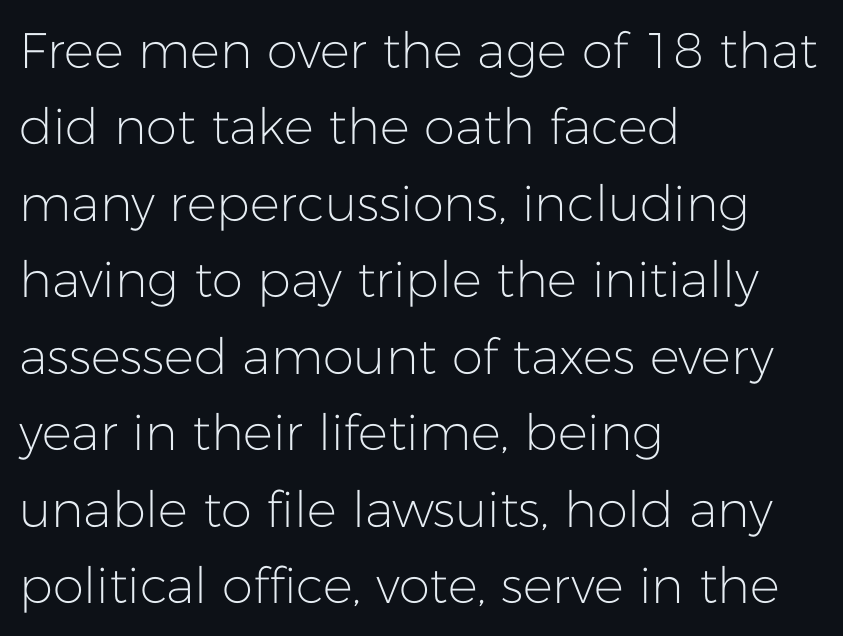
The image shows 50 px light sans-serif type, upright; set left-aligned, normal line spacing (1.53x), normal letter spacing, not underlined; low stroke contrast and a medium x-height.
